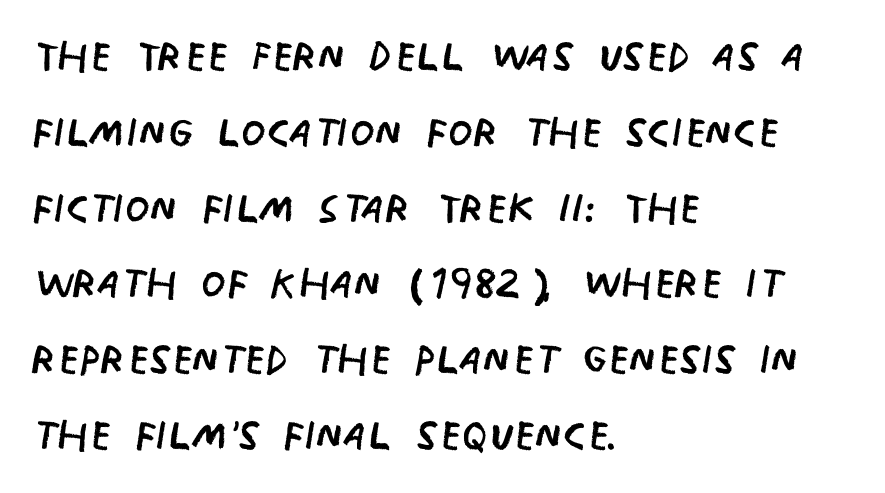
{"serif": "no", "bold": "no", "weight": "regular", "width": "condensed", "stroke_contrast": "low", "x_height": "large", "monospaced": "no", "underline": "no", "align": "left", "line_spacing": "normal", "line_spacing_ratio": 1.33, "letter_spacing": "normal", "letter_spacing_em": 0.0, "glyph_px": 57}
